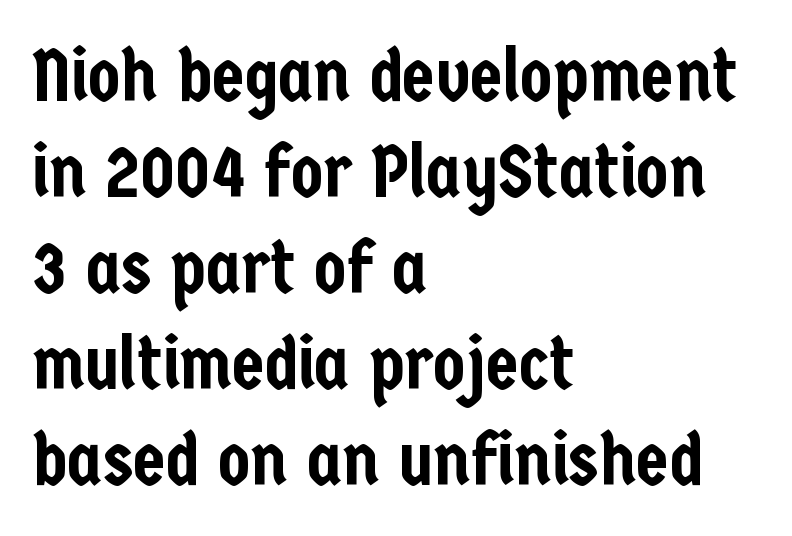
The image shows 75 px condensed sans-serif type, upright; set left-aligned, normal line spacing (1.28x), normal letter spacing, not underlined; low stroke contrast and a medium x-height.
